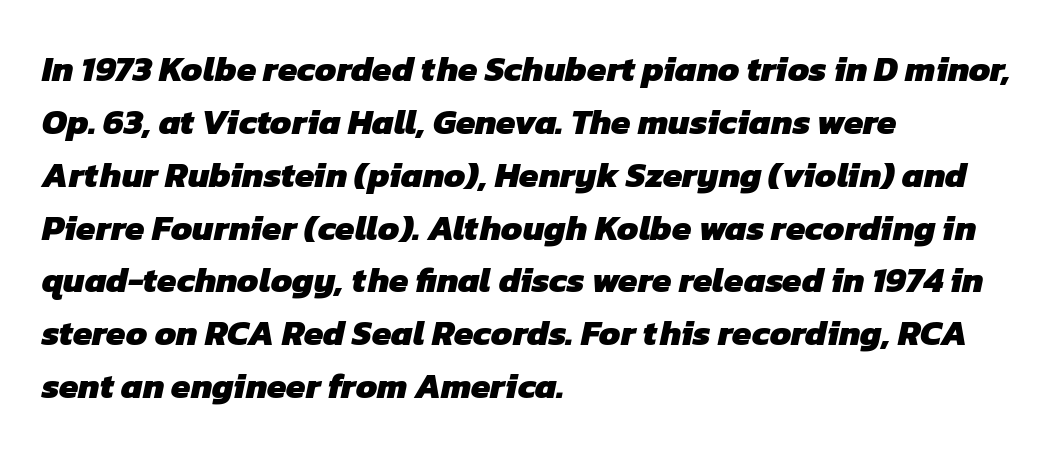
What stands out about the letter spacing? Nothing — it is the standard amount. If you drew a ruler down the left edge, every line would touch it. The text was rendered using a sans face with plain stroke endings. You could not count columns in this text — the font is proportionally spaced. The glyphs are unaccompanied by any horizontal stroke below them. Chunky letters — that's bold for sure.
